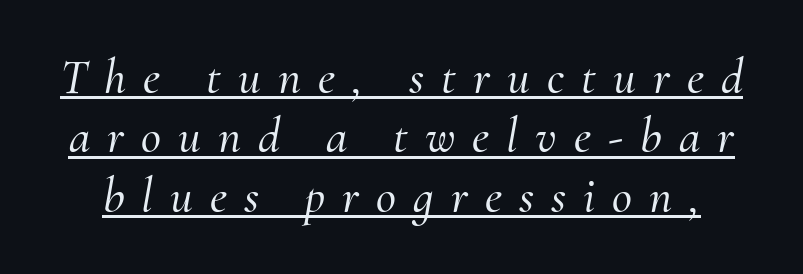
Q: Is the text italic (slanted)? A: Yes, it leans right by about 10 degrees.
Q: Is the typeface a serif or a sans-serif typeface? A: Serif.
Q: Is the text underlined? A: Yes.
Q: Is the spacing between letters normal or unusually wide? A: Unusually wide.
Q: Width (condensed, normal, or wide)? A: Normal.
Q: Stroke contrast? A: Medium.
Q: x-height? A: Small.
Q: Monospaced? A: No.
